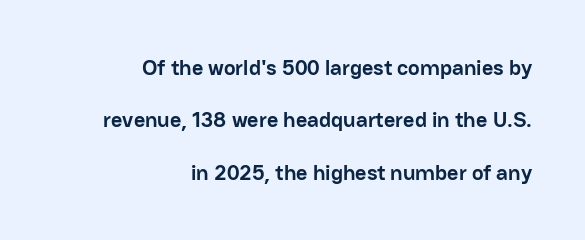
You'd pick this weight for a headline — it's a proper bold. Baseline-to-baseline distance is far greater than the letter height. This rendering leaves character spacing at its baseline value. Typeset ragged left — the right edge is the straight one. The specimen omits any rule beneath the text block's lines. Characters remain perfectly vertical along every line.
